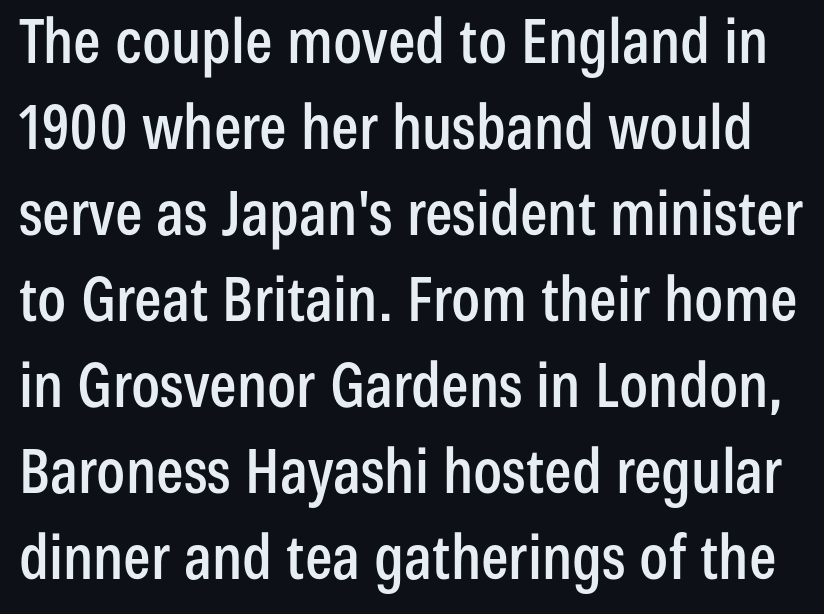
The space beneath each line is pristine and unruled. Regarding serifs, this sample does without them. Posture: vertical. Note the varied advance widths — an 'i' is clearly narrower than an 'm'. Inter-character spacing is left at the font's built-in metrics.
